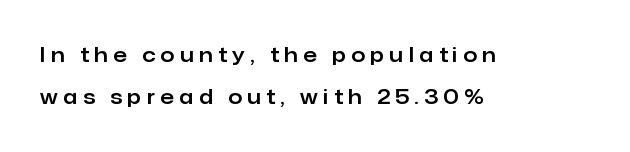
Glance below the letters and you will spot only blank space. If you drew a ruler down the left edge, every line would touch it. Short note: letters widely spaced. The letters stand straight up with perfectly vertical stems. The block of text is sparse from top to bottom, with ample space between rows.
